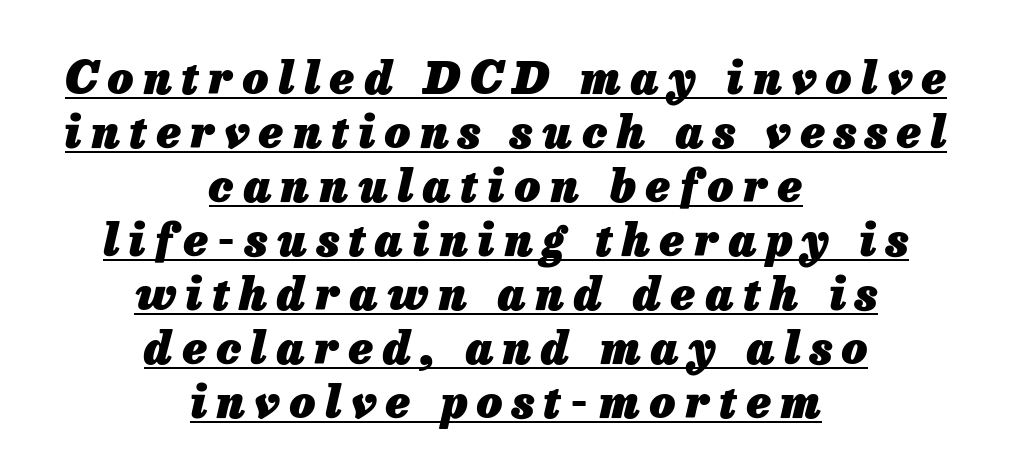
Caption: expanded tracking, letters set apart. Each letter keeps its own natural width here, so spacing adapts to shape. One-word summary of the alignment: center. Glance below the letters and you will spot a drawn line. The glyphs look as if they've been sheared to an angle. Compared with an ordinary text face, these strokes are far heavier — a full bold.
